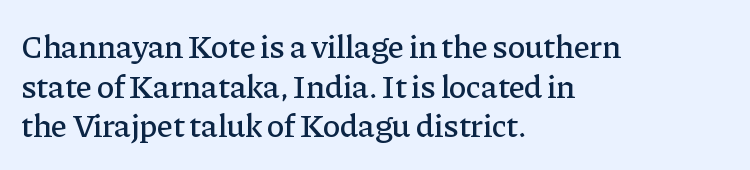
Q: Is the text italic (slanted)? A: No, it is upright.
Q: Is the typeface a serif or a sans-serif typeface? A: Serif.
Q: Is the text underlined? A: No.
Q: How is the paragraph aligned? A: Left-aligned.
Q: Is the spacing between letters normal or unusually wide? A: Normal.
Q: Width (condensed, normal, or wide)? A: Normal.
Q: Stroke contrast? A: Low.
Q: x-height? A: Medium.
Q: Monospaced? A: No.
